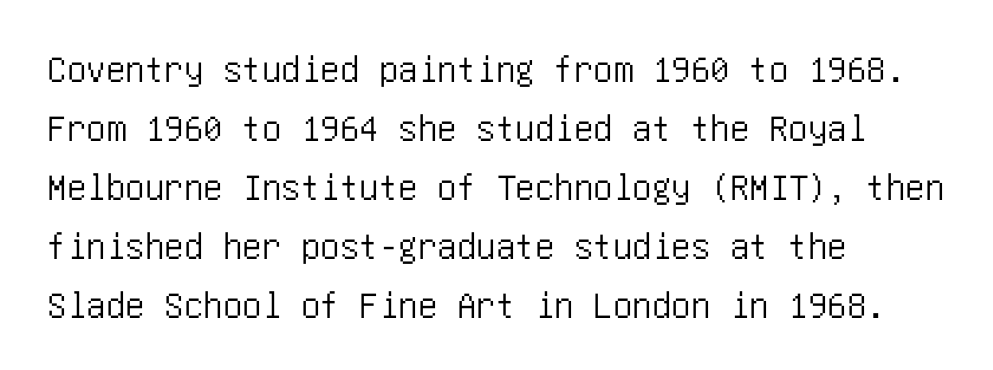
{"serif": "no", "italic": "no", "width": "condensed", "stroke_contrast": "low", "x_height": "large", "underline": "no", "align": "left", "line_spacing": "normal", "line_spacing_ratio": 1.51, "letter_spacing": "normal", "letter_spacing_em": 0.0, "glyph_px": 39}
